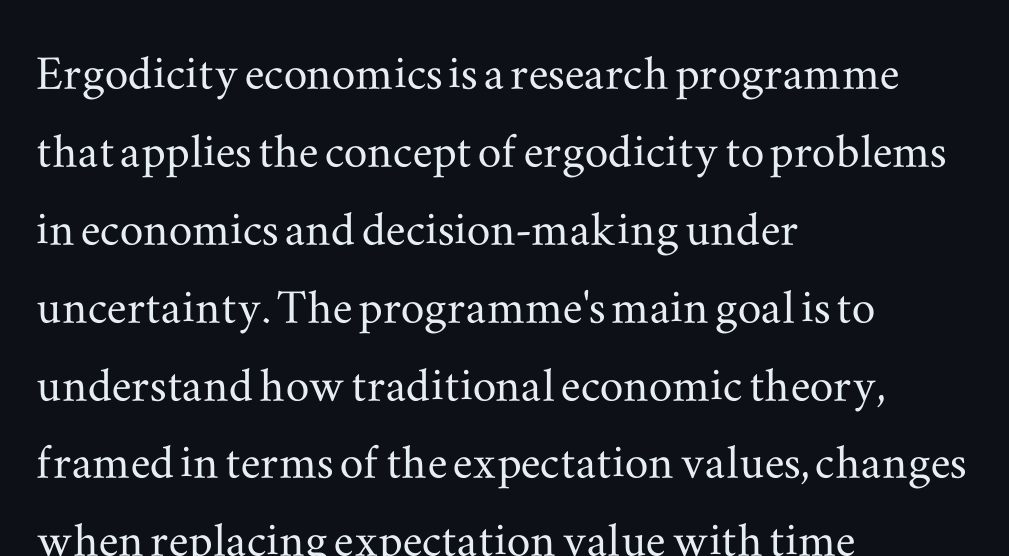
{"serif": "yes", "italic": "no", "width": "wide", "stroke_contrast": "medium", "x_height": "small", "monospaced": "no", "underline": "no", "align": "left", "line_spacing": "normal", "line_spacing_ratio": 1.32, "letter_spacing": "normal", "letter_spacing_em": 0.0, "glyph_px": 59}
